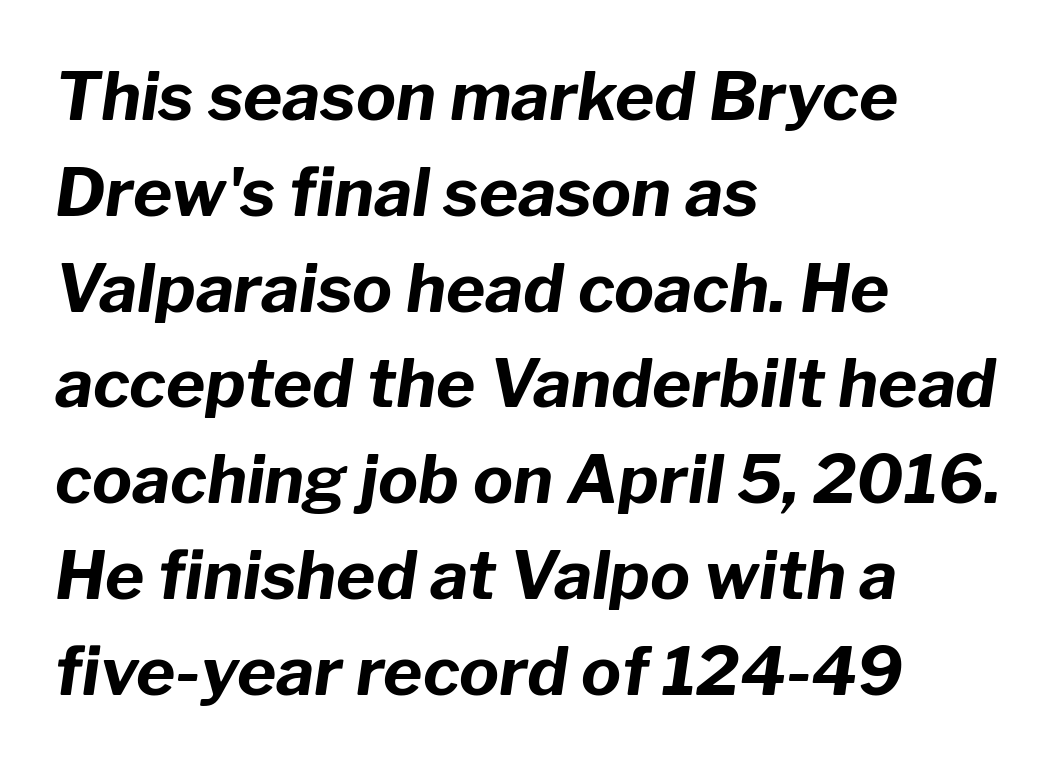
{"italic": "yes", "lean": "right", "slant_degrees": 8, "bold": "yes", "weight": "bold", "width": "normal", "stroke_contrast": "low", "x_height": "medium", "monospaced": "no", "underline": "no", "align": "left", "line_spacing": "normal", "line_spacing_ratio": 1.43, "letter_spacing": "normal", "letter_spacing_em": 0.0, "glyph_px": 67}
